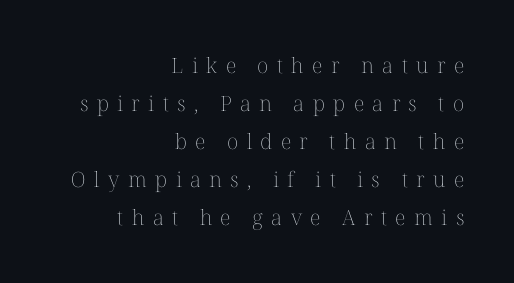
Q: Is the text bold? A: No.
Q: Is the text italic (slanted)? A: No, it is upright.
Q: Is the text underlined? A: No.
Q: How is the paragraph aligned? A: Right-aligned.
Q: Is the spacing between letters normal or unusually wide? A: Unusually wide.
